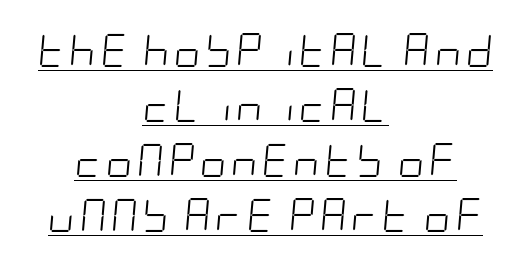
{"italic": "yes", "lean": "right", "slant_degrees": 5, "bold": "no", "weight": "light", "width": "condensed", "stroke_contrast": "low", "x_height": "large", "underline": "yes", "align": "center", "line_spacing": "normal", "line_spacing_ratio": 1.67, "glyph_px": 33}
